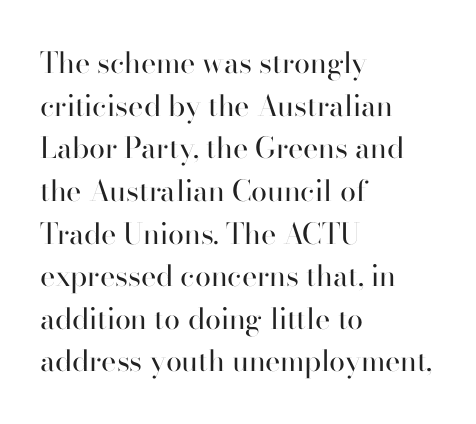
Look at the bottom of the vertical strokes: they stop flat, with no serifs. Reading down the column, the eye jumps a familiar distance to each next line. The typesetter chose a ragged-right arrangement here. The axis of the letterforms is exactly vertical. Letter spacing: default.
